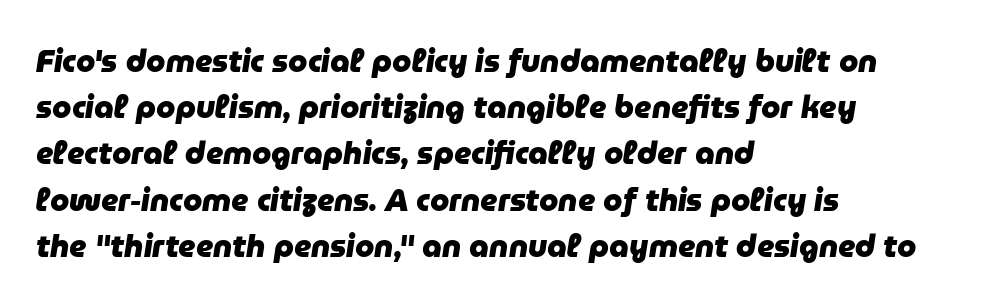
{"italic": "yes", "lean": "right", "slant_degrees": 9, "bold": "yes", "weight": "heavy", "width": "normal", "stroke_contrast": "low", "x_height": "medium", "monospaced": "no", "underline": "no", "align": "left", "line_spacing": "normal", "line_spacing_ratio": 1.49, "letter_spacing": "normal", "letter_spacing_em": 0.0, "glyph_px": 31}
